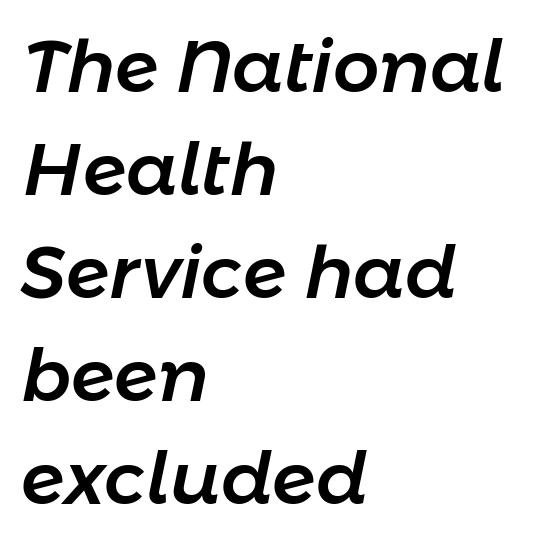
{"italic": "yes", "lean": "right", "slant_degrees": 11, "width": "normal", "stroke_contrast": "low", "x_height": "medium", "monospaced": "no", "underline": "no", "align": "left", "line_spacing": "normal", "line_spacing_ratio": 1.41, "letter_spacing": "normal", "letter_spacing_em": 0.0, "glyph_px": 73}
